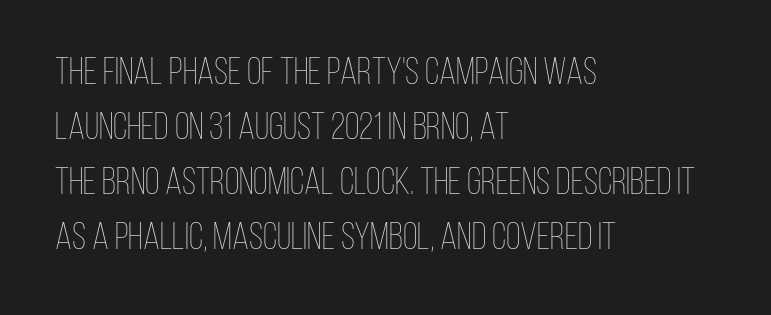
Alignment: flush left. A typesetter would call this proportional, since set widths differ per character. Weight: regular or lighter. Just letters on the line, the space beneath them empty. Students, note that the glyphs here touch the page at normal intervals. If you drew a line through each stem, it would be perfectly vertical.
